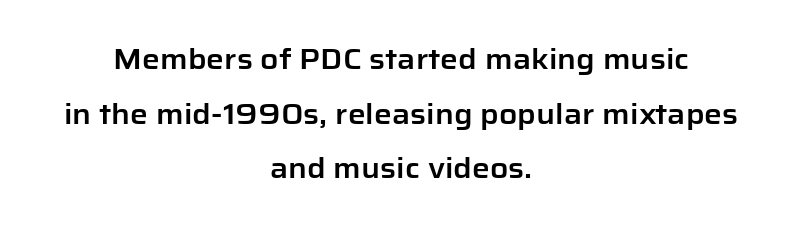
Designer's note — italics off, roman on. Notice the wide empty band between every row — that's loose leading. Unmarked baselines from the first word to the last. Typographically, this falls in the sans-serif category. This sample uses plain, unmodified letter spacing. Every row of glyphs is offset so its center matches the block's center.
